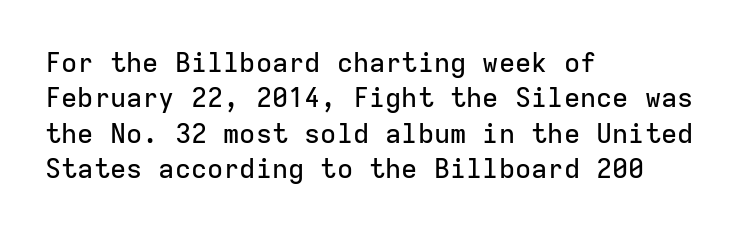
Interline gaps are of average width in this sample. The axis of the letterforms is exactly vertical. Casual observation: everything's shoved over to the left. These lines keep a tight, regular rhythm from letter to letter. Unmarked baselines from the first word to the last.
